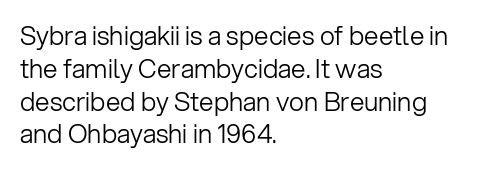
Check the space under the baseline: it is left empty. Posture: upright roman. Is the type heavy? It reads as light-to-regular instead. One-word summary of the alignment: left. The line-height multiplier appears to be the usual default.
